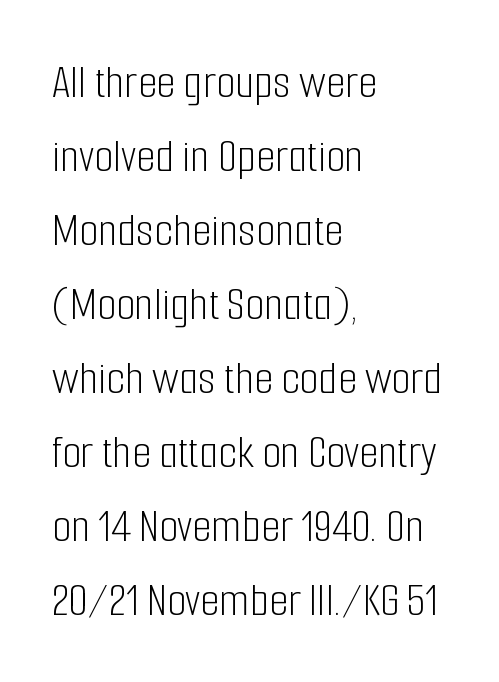
Q: Is the text bold? A: No.
Q: Is the text italic (slanted)? A: No, it is upright.
Q: Is the typeface a serif or a sans-serif typeface? A: Sans-serif.
Q: Is the text underlined? A: No.
Q: How is the paragraph aligned? A: Left-aligned.
Q: Is the spacing between letters normal or unusually wide? A: Normal.
Q: Is the spacing between lines tight, normal or loose? A: Normal.
Q: Width (condensed, normal, or wide)? A: Condensed.
Q: Stroke contrast? A: Low.
Q: x-height? A: Medium.
Q: Monospaced? A: No.
